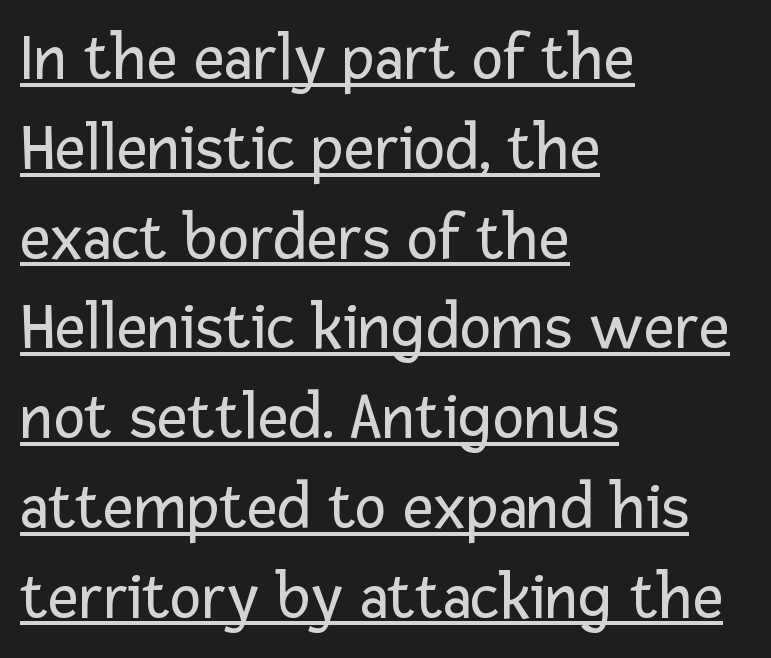
The image shows 67 px regular-weight sans-serif type, upright; set left-aligned, normal line spacing (1.34x), normal letter spacing, underlined; low stroke contrast and a medium x-height.
